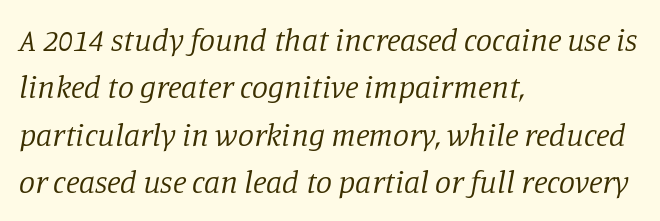
Q: Is the text bold? A: No.
Q: Is the text italic (slanted)? A: Yes, it leans right by about 11 degrees.
Q: Is the typeface a serif or a sans-serif typeface? A: Serif.
Q: Is the text underlined? A: No.
Q: How is the paragraph aligned? A: Left-aligned.
Q: Is the spacing between letters normal or unusually wide? A: Normal.
Q: Is the spacing between lines tight, normal or loose? A: Normal.
Q: Width (condensed, normal, or wide)? A: Normal.
Q: Stroke contrast? A: Low.
Q: x-height? A: Large.
Q: Monospaced? A: No.
